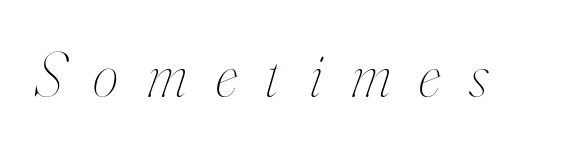
{"italic": "yes", "lean": "right", "slant_degrees": 16, "bold": "no", "weight": "thin", "width": "condensed", "stroke_contrast": "high", "x_height": "small", "monospaced": "no", "underline": "no", "letter_spacing": "wide", "letter_spacing_em": 0.44, "glyph_px": 65}
